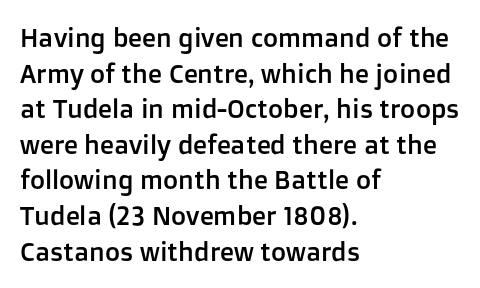
Compared with a centered layout, this one pins lines to the left instead. These lines were composed using upright roman letters. The type is set solid horizontally, with unmodified tracking. Vertical spacing — default. A bare baseline throughout the passage.
